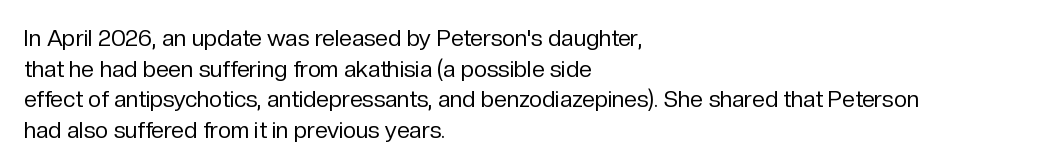
The image shows 23 px text type, upright; set left-aligned, normal line spacing (1.33x), normal letter spacing, not underlined.
